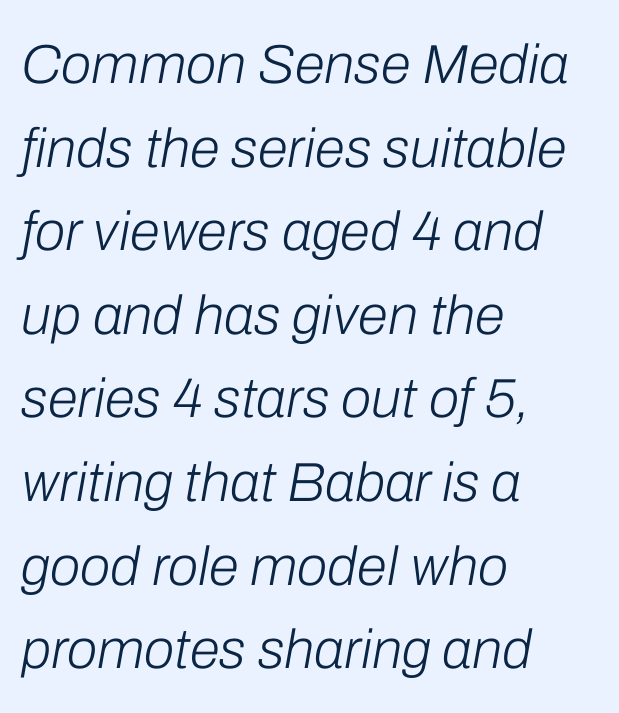
{"italic": "yes", "lean": "right", "slant_degrees": 10, "bold": "no", "weight": "light", "width": "normal", "stroke_contrast": "low", "x_height": "medium", "monospaced": "no", "underline": "no", "align": "left", "line_spacing": "normal", "line_spacing_ratio": 1.52, "letter_spacing": "normal", "letter_spacing_em": 0.0, "glyph_px": 55}
